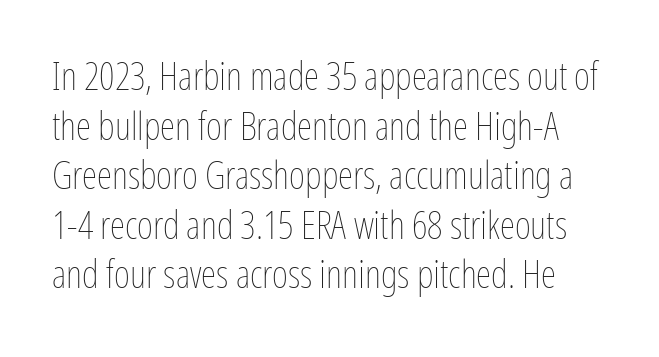
No chunkiness to these letters — they're not bold. Proportional: the letters do not fall into vertical columns. This block has exactly the height ordinary leading produces. Characters follow at the spacing the type designer built in.
